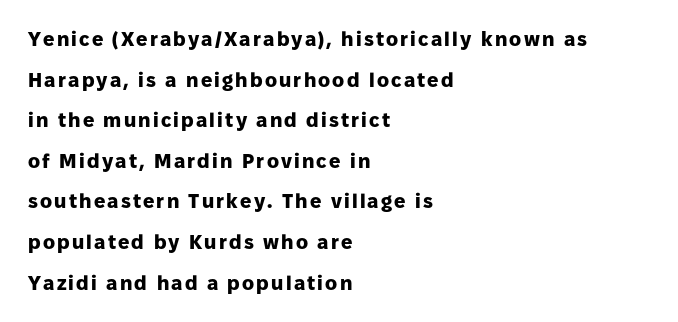
Q: Is the text bold? A: Yes.
Q: Is the text italic (slanted)? A: No, it is upright.
Q: Is the text underlined? A: No.
Q: How is the paragraph aligned? A: Left-aligned.
Q: Is the spacing between lines tight, normal or loose? A: Loose.
